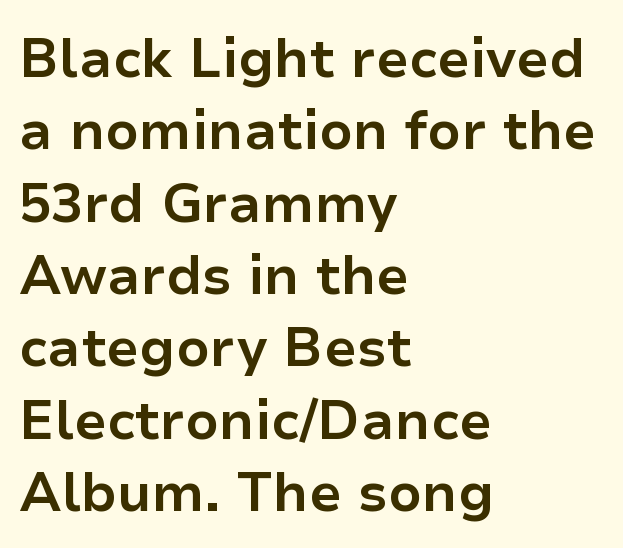
{"serif": "no", "italic": "no", "bold": "yes", "weight": "bold", "width": "normal", "stroke_contrast": "low", "x_height": "medium", "monospaced": "no", "underline": "no", "align": "left", "line_spacing": "normal", "line_spacing_ratio": 1.34, "letter_spacing": "normal", "letter_spacing_em": 0.0, "glyph_px": 54}
